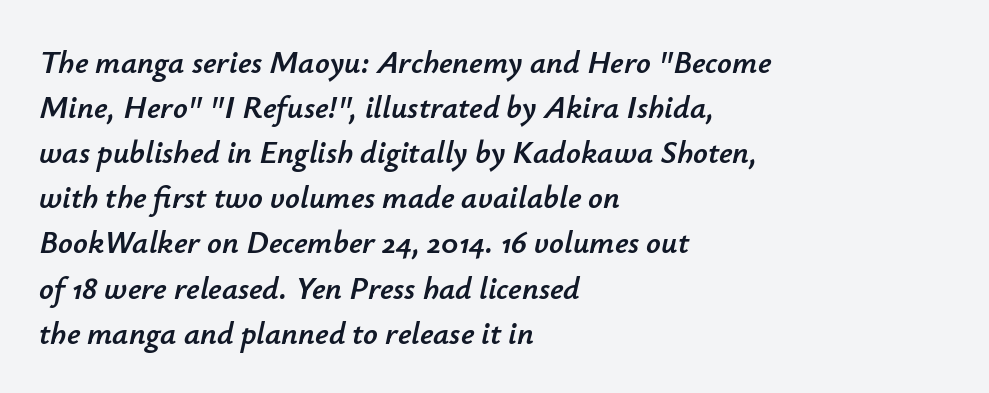
The image shows 32 px text type, italic (leaning right); set left-aligned, normal line spacing (1.41x), normal letter spacing, not underlined; low stroke contrast and a small x-height.
